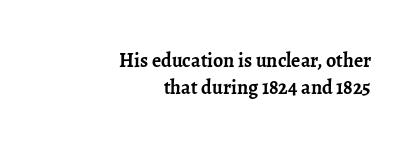
The image shows 20 px bold type, upright; set right-aligned, normal line spacing (1.34x), normal letter spacing, not underlined.
